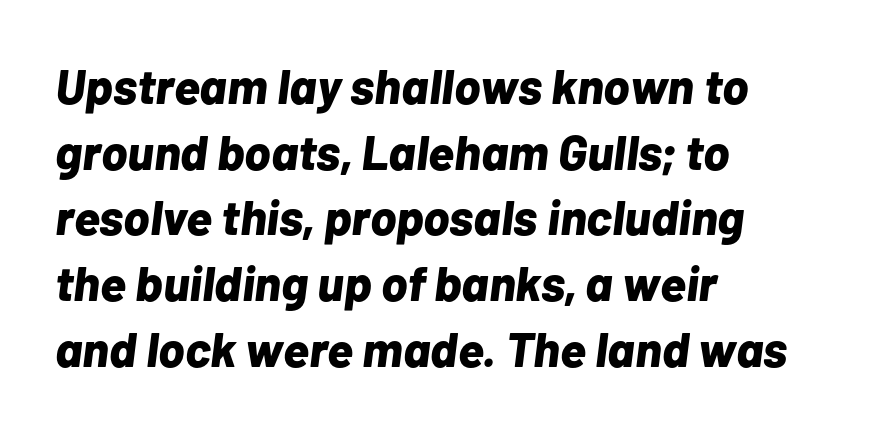
The image shows 49 px bold type, italic (leaning right); set left-aligned, normal line spacing (1.34x), normal letter spacing, not underlined; low stroke contrast and a medium x-height.
